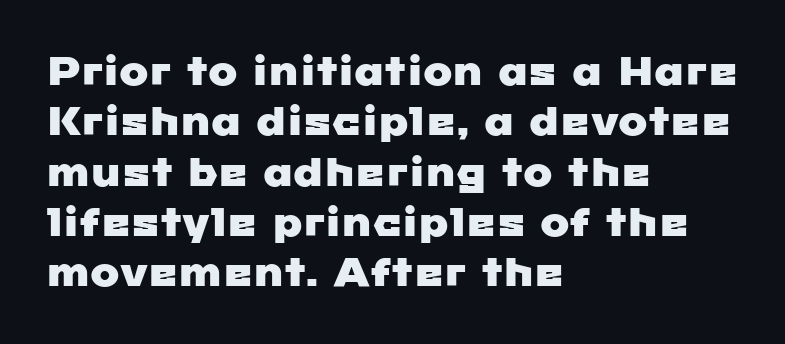
The image shows 39 px wide sans-serif type; set left-aligned, normal line spacing (1.29x), normal letter spacing, not underlined; low stroke contrast and a medium x-height.
